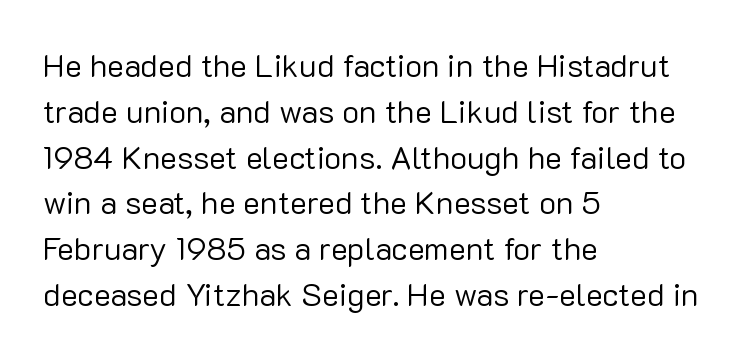
Nothing sits at the stroke ends, so this counts as sans-serif. These lines were composed using upright roman letters. This sample keeps an unexceptional amount of space between lines. The horizontal fit of the characters is conventional and even. Is this a fixed-width face? No — the glyphs have proportional, varying widths.
